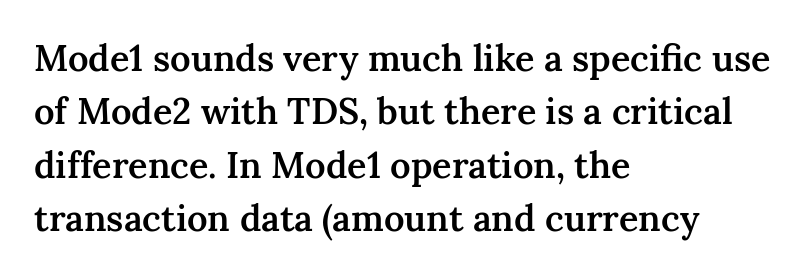
Q: Is the text bold? A: Semi-bold.
Q: Is the text italic (slanted)? A: No, it is upright.
Q: Is the typeface a serif or a sans-serif typeface? A: Serif.
Q: Is the text underlined? A: No.
Q: How is the paragraph aligned? A: Left-aligned.
Q: Is the spacing between letters normal or unusually wide? A: Normal.
Q: Is the spacing between lines tight, normal or loose? A: Normal.
Q: Width (condensed, normal, or wide)? A: Normal.
Q: Stroke contrast? A: Medium.
Q: x-height? A: Medium.
Q: Monospaced? A: No.
